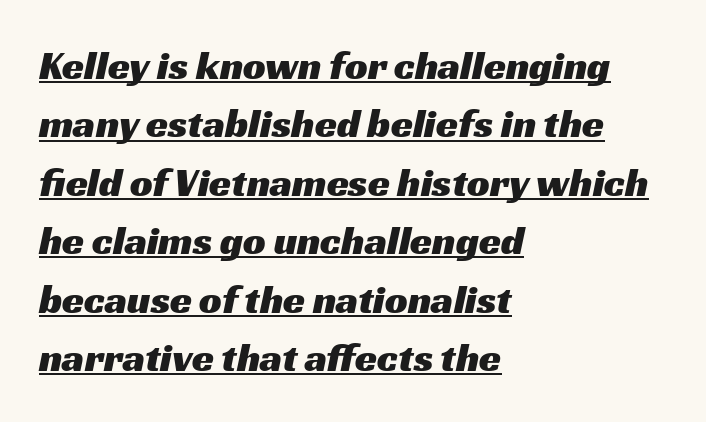
The image shows 40 px wide sans-serif type; set left-aligned, normal line spacing (1.46x), normal letter spacing, underlined; medium stroke contrast and a medium x-height.
